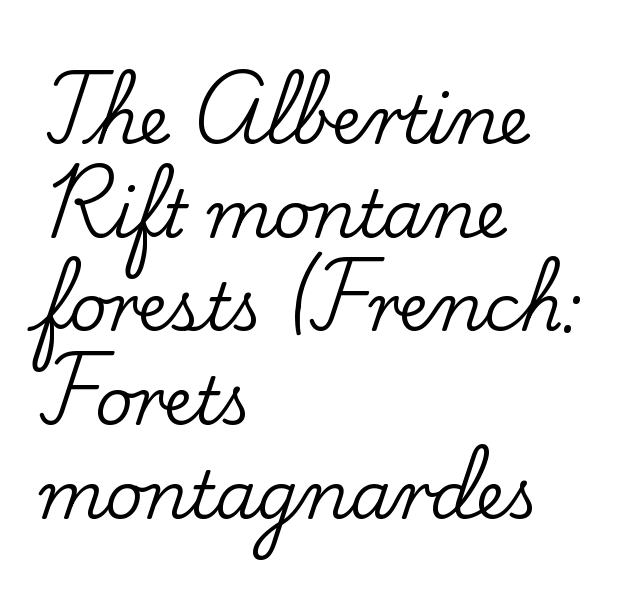
{"serif": "yes", "width": "normal", "stroke_contrast": "low", "x_height": "small", "monospaced": "no", "underline": "no", "align": "left", "line_spacing": "normal", "line_spacing_ratio": 1.42, "letter_spacing": "normal", "letter_spacing_em": 0.0, "glyph_px": 66}
